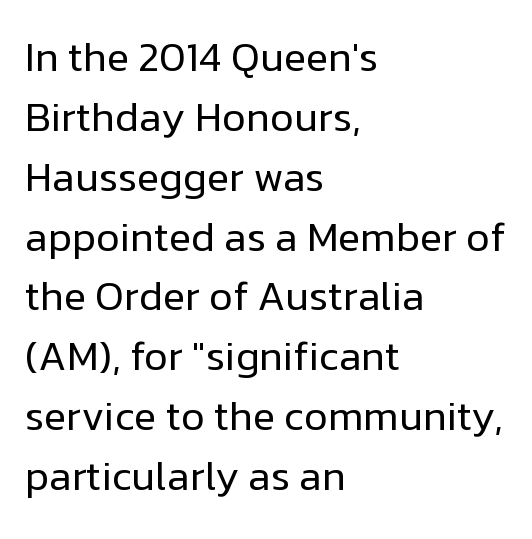
In terms of leading, this rendering sits right in the middle. Every stem runs plumb, perpendicular to the baseline. Underline: absent. The typeface has the unassuming heft of standard copy or less.
